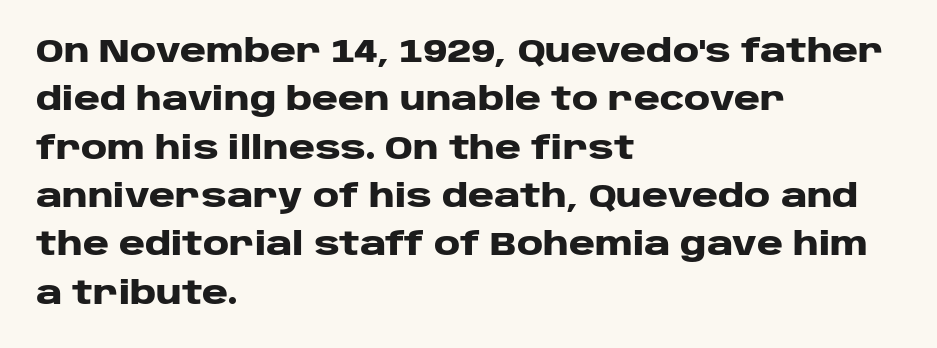
The image shows 32 px heavy, wide sans-serif type, upright; set left-aligned, normal line spacing (1.51x), normal letter spacing, not underlined; low stroke contrast and a large x-height.
